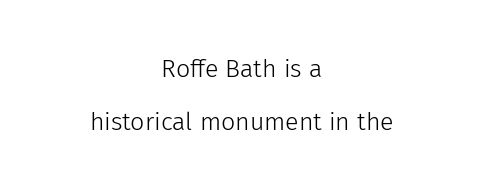
The image shows 25 px text type, upright; set centered, loose line spacing (2.12x), normal letter spacing, not underlined.
